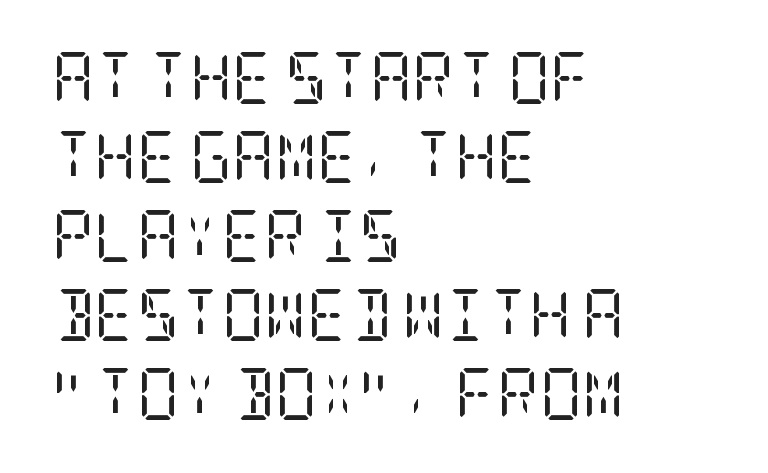
Here the glyphs are tracked normally, forming tight word shapes. Quick note: underline off. Stroke terminals: seriffed. This reads as an unemphasized weight, regular at the heaviest.
